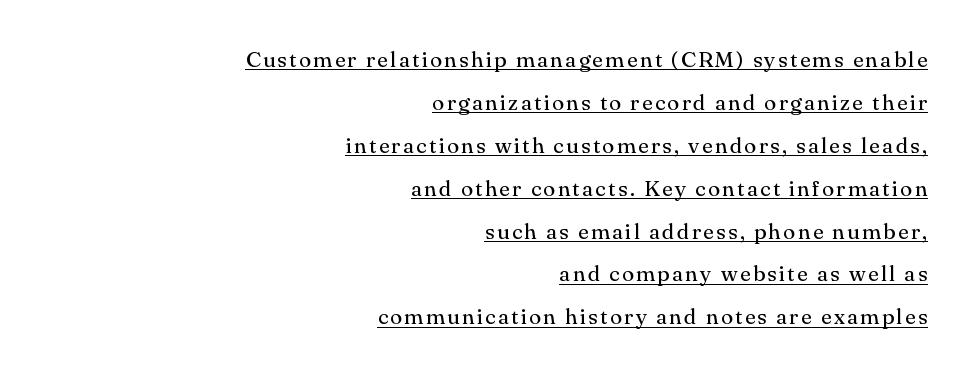
{"italic": "no", "bold": "no", "underline": "yes", "align": "right", "line_spacing": "loose", "line_spacing_ratio": 1.95, "glyph_px": 22}
